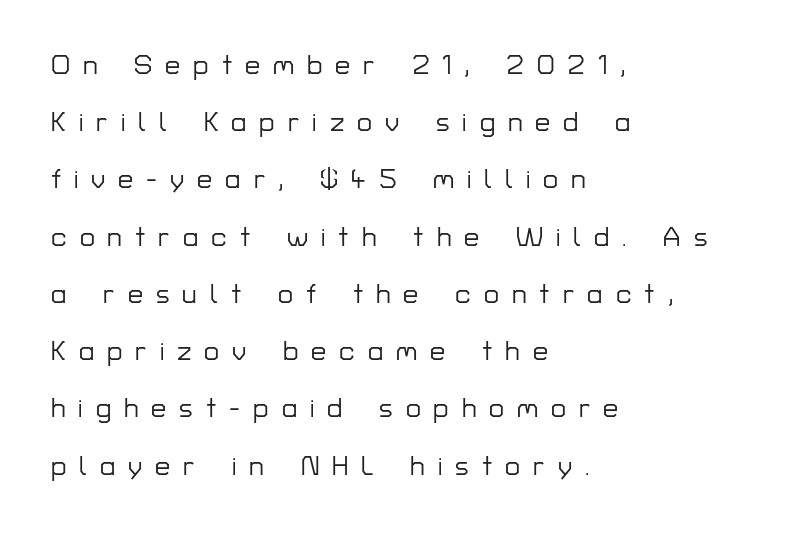
The image shows 27 px text type, upright; set left-aligned, loose line spacing (2.12x), unusually wide letter spacing (+0.48 em), not underlined.
